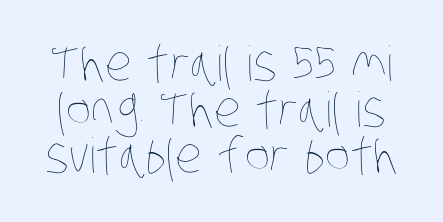
{"bold": "no", "weight": "thin", "width": "condensed", "stroke_contrast": "low", "x_height": "large", "monospaced": "no", "underline": "no", "line_spacing": "tight", "line_spacing_ratio": 0.96, "letter_spacing": "normal", "letter_spacing_em": 0.0, "glyph_px": 48}
